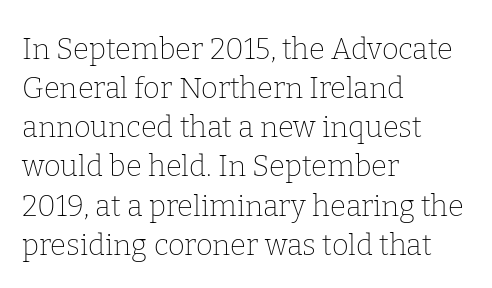
{"serif": "yes", "italic": "no", "bold": "no", "weight": "thin", "width": "normal", "stroke_contrast": "low", "x_height": "medium", "monospaced": "no", "underline": "no", "align": "left", "line_spacing": "normal", "line_spacing_ratio": 1.35, "letter_spacing": "normal", "letter_spacing_em": 0.0, "glyph_px": 29}
